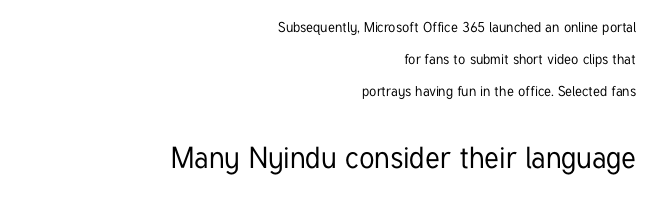
{"serif": "no", "italic": "no", "width": "condensed", "stroke_contrast": "low", "x_height": "medium", "monospaced": "no", "underline": "no", "align": "right", "line_spacing": "loose", "line_spacing_ratio": 2.29, "letter_spacing": "normal", "letter_spacing_em": 0.0, "larger_block": "second", "size_ratio": 2.14, "glyph_px": 30}
